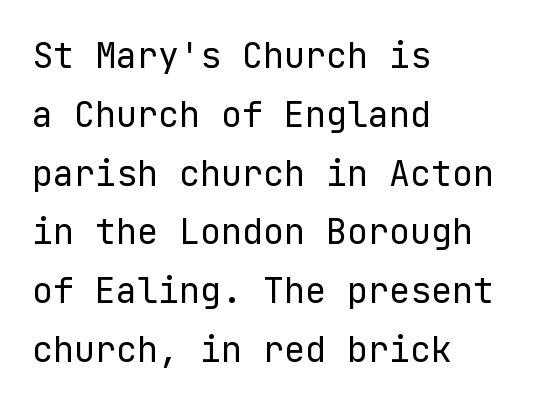
Q: Is the text bold? A: No.
Q: Is the text italic (slanted)? A: No, it is upright.
Q: Is the typeface a serif or a sans-serif typeface? A: Sans-serif.
Q: Is the text underlined? A: No.
Q: How is the paragraph aligned? A: Left-aligned.
Q: Is the spacing between letters normal or unusually wide? A: Normal.
Q: Is the spacing between lines tight, normal or loose? A: Normal.
Q: Width (condensed, normal, or wide)? A: Normal.
Q: Stroke contrast? A: Low.
Q: x-height? A: Medium.
